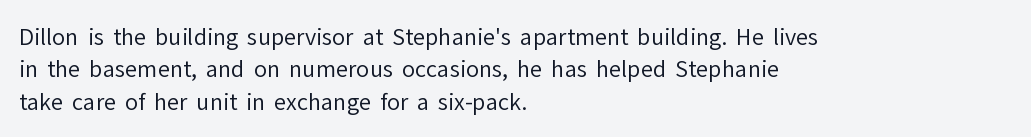
Does extra space separate the letters? No, they use regular spacing. Compared with a typical body face, this is equally light or lighter still. Casual observation: everything's shoved over to the left. This sample keeps an unexceptional amount of space between lines.
